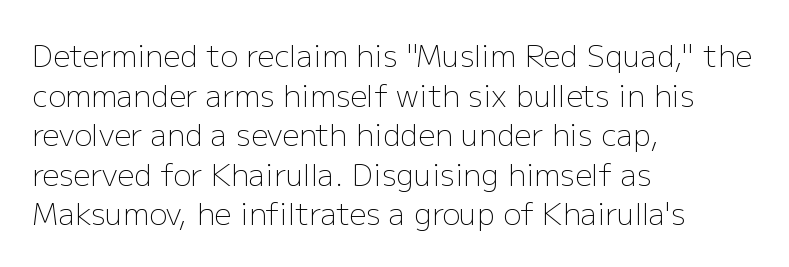
{"serif": "no", "italic": "no", "bold": "no", "weight": "light", "width": "normal", "stroke_contrast": "low", "x_height": "medium", "monospaced": "no", "underline": "no", "align": "left", "line_spacing": "normal", "line_spacing_ratio": 1.32, "letter_spacing": "normal", "letter_spacing_em": 0.0, "glyph_px": 30}
